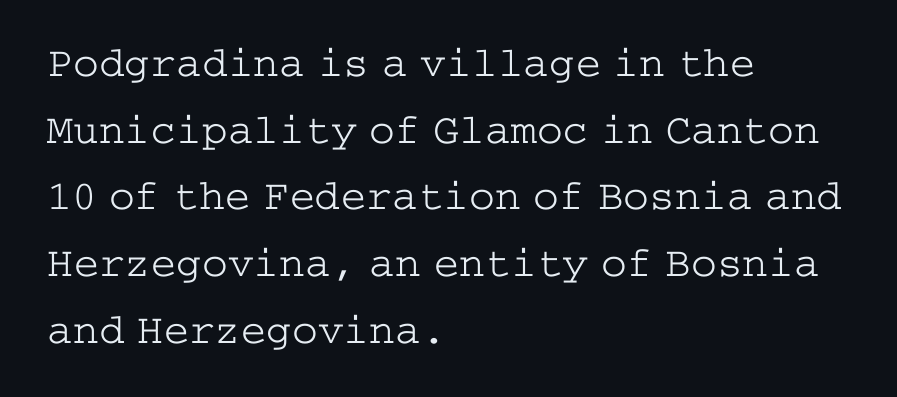
Q: Is the text bold? A: No.
Q: Is the text italic (slanted)? A: No, it is upright.
Q: Is the typeface a serif or a sans-serif typeface? A: Serif.
Q: Is the text underlined? A: No.
Q: How is the paragraph aligned? A: Left-aligned.
Q: Is the spacing between letters normal or unusually wide? A: Normal.
Q: Is the spacing between lines tight, normal or loose? A: Normal.
Q: Width (condensed, normal, or wide)? A: Wide.
Q: Stroke contrast? A: Low.
Q: x-height? A: Medium.
